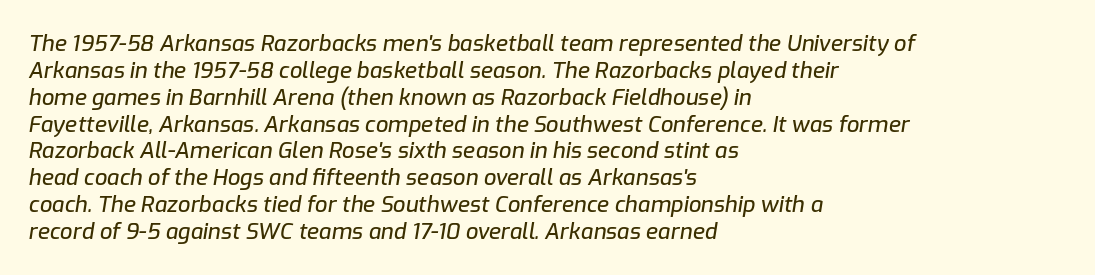
The image shows 22 px text type, italic (leaning right); set left-aligned, line spacing 1.22x, normal letter spacing, not underlined.
